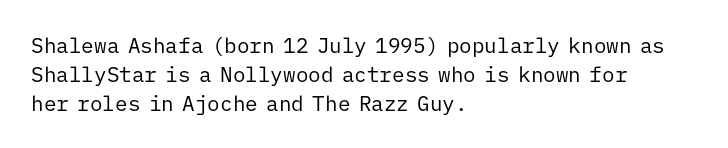
Q: Is the text bold? A: No.
Q: Is the text italic (slanted)? A: No, it is upright.
Q: Is the text underlined? A: No.
Q: How is the paragraph aligned? A: Left-aligned.
Q: Is the spacing between letters normal or unusually wide? A: Normal.
Q: Is the spacing between lines tight, normal or loose? A: Normal.
